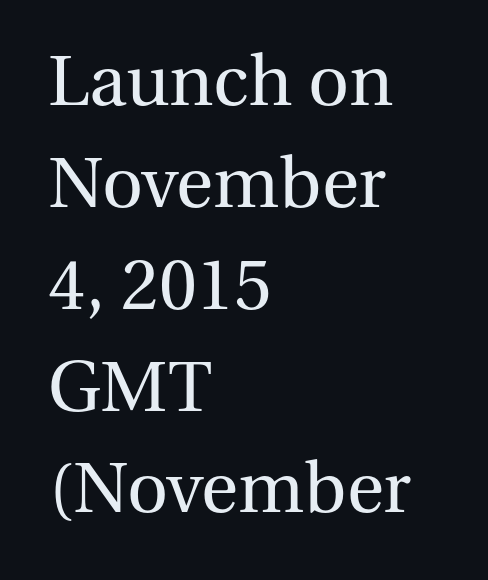
Q: Is the text bold? A: No.
Q: Is the text italic (slanted)? A: No, it is upright.
Q: Is the typeface a serif or a sans-serif typeface? A: Serif.
Q: Is the text underlined? A: No.
Q: How is the paragraph aligned? A: Left-aligned.
Q: Is the spacing between letters normal or unusually wide? A: Normal.
Q: Is the spacing between lines tight, normal or loose? A: Normal.
Q: Width (condensed, normal, or wide)? A: Normal.
Q: Stroke contrast? A: Medium.
Q: x-height? A: Medium.
Q: Monospaced? A: No.
